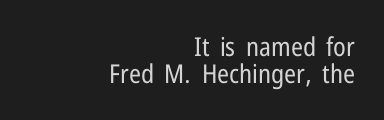
The image shows 26 px text type, upright; set right-aligned, tight line spacing (1.02x), normal letter spacing, not underlined.
